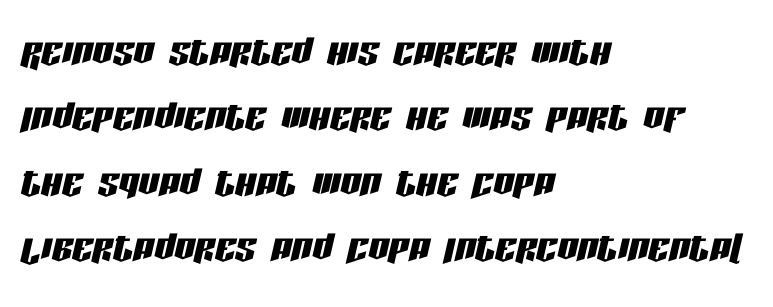
{"italic": "yes", "lean": "right", "slant_degrees": 13, "width": "condensed", "stroke_contrast": "low", "x_height": "large", "monospaced": "no", "underline": "no", "align": "left", "line_spacing": "normal", "line_spacing_ratio": 1.28, "letter_spacing": "normal", "letter_spacing_em": 0.0, "glyph_px": 51}
